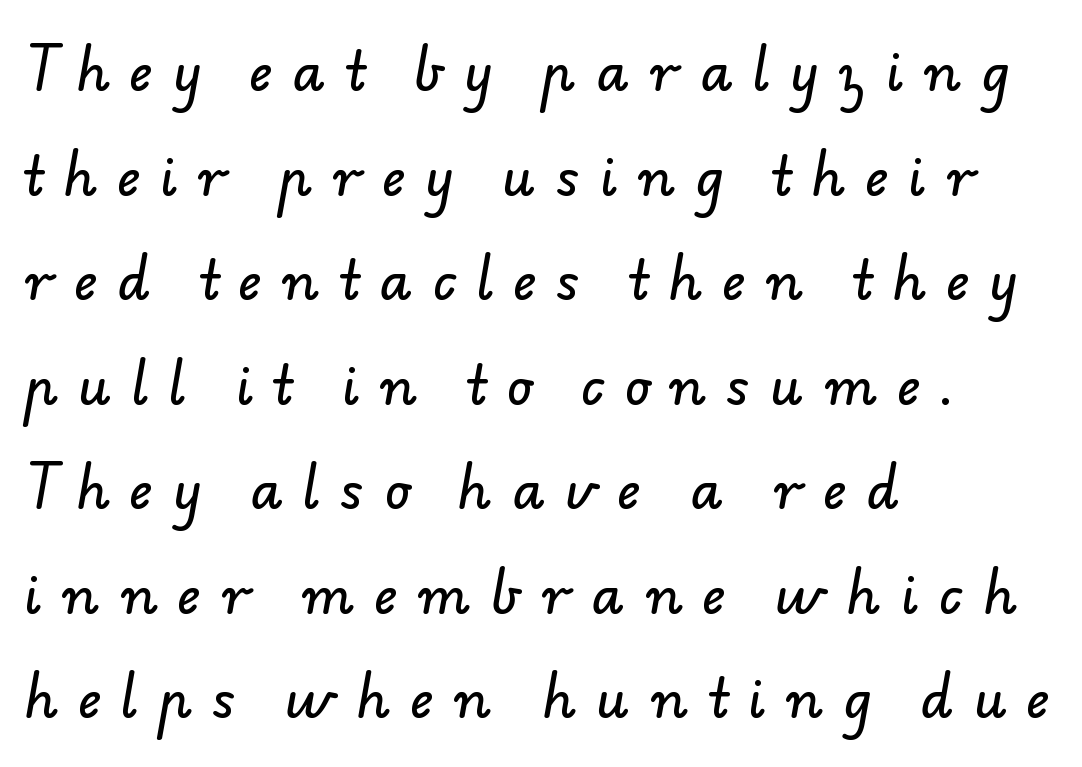
The image shows 52 px sans-serif type; set left-aligned, loose line spacing (2.01x), unusually wide letter spacing (+0.39 em), not underlined; low stroke contrast and a small x-height.
